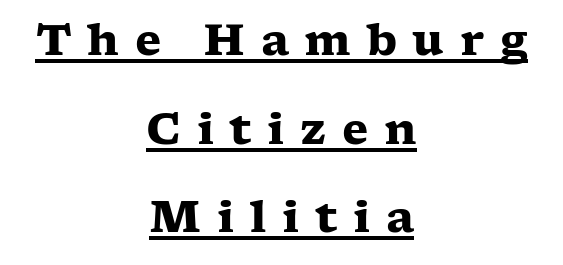
The lines are spread far apart with generous leading. A typesetter would call this proportional, since set widths differ per character. Examine the stroke ends and you'll spot serifs. In designer terms, the underline attribute is active on this setting. Strokes here are thick enough to call this a true bold.
